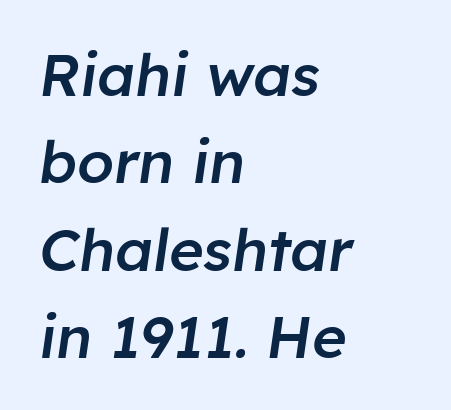
The image shows 59 px semibold type, italic (leaning right); set left-aligned, normal line spacing (1.48x), normal letter spacing, not underlined; low stroke contrast and a medium x-height.
